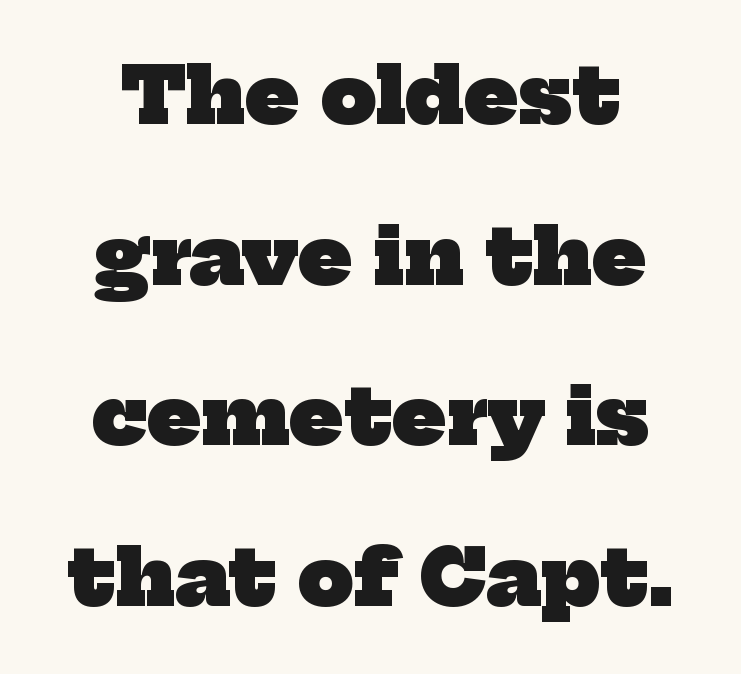
{"serif": "yes", "bold": "yes", "weight": "heavy", "width": "normal", "stroke_contrast": "low", "x_height": "medium", "monospaced": "no", "underline": "no", "line_spacing": "loose", "line_spacing_ratio": 2.06, "letter_spacing": "normal", "letter_spacing_em": 0.0, "glyph_px": 78}
